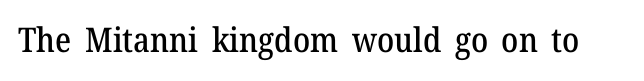
A typesetter would mark this as roman, not italic. Varying glyph widths throughout — classic text-font behaviour. The letters carry serifs — small finishing strokes at the ends of their stems. Plain, unruled lines of type. Look at the tracking — it's just the regular setting, nothing added.
